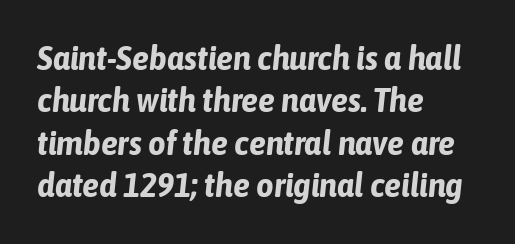
The image shows 34 px bold, condensed type, italic (leaning right); set left-aligned, normal line spacing (1.25x), normal letter spacing, not underlined; low stroke contrast and a medium x-height.
